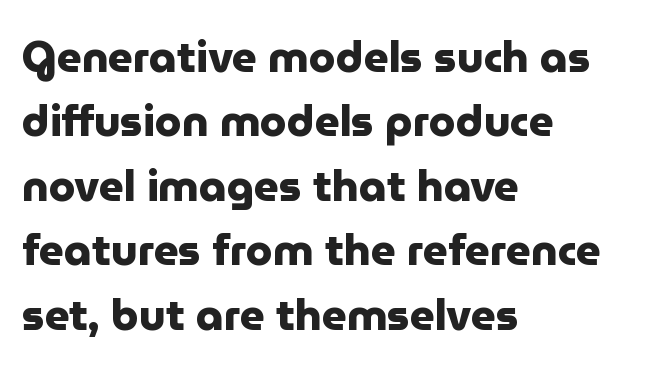
Vertical strokes here are truly vertical. The font family rendered here belongs to the sans-serif group. The gaps between neighbouring characters are ordinary and unremarkable. Successive baselines arrive at the customary interval.
